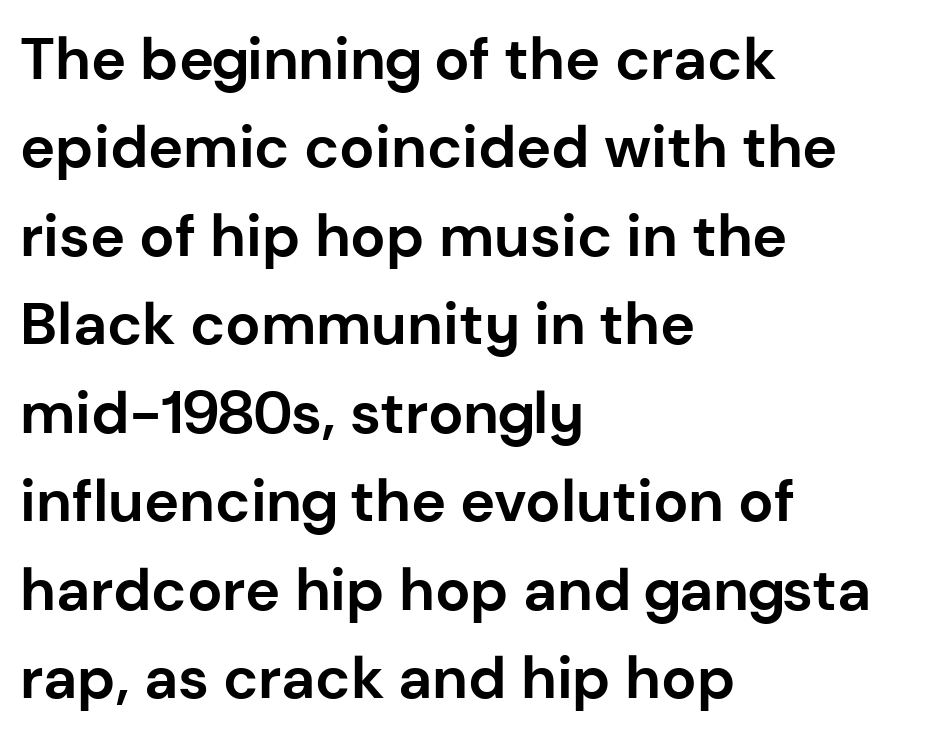
Q: Is the text bold? A: Yes.
Q: Is the text italic (slanted)? A: No, it is upright.
Q: Is the typeface a serif or a sans-serif typeface? A: Sans-serif.
Q: Is the text underlined? A: No.
Q: How is the paragraph aligned? A: Left-aligned.
Q: Is the spacing between letters normal or unusually wide? A: Normal.
Q: Is the spacing between lines tight, normal or loose? A: Normal.
Q: Width (condensed, normal, or wide)? A: Normal.
Q: Stroke contrast? A: Low.
Q: x-height? A: Medium.
Q: Monospaced? A: No.
